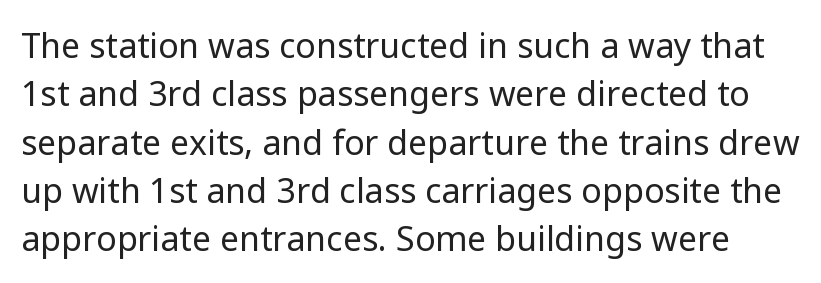
The image shows 34 px regular-weight sans-serif type, upright; set normal line spacing (1.42x), normal letter spacing, not underlined; low stroke contrast and a medium x-height.
